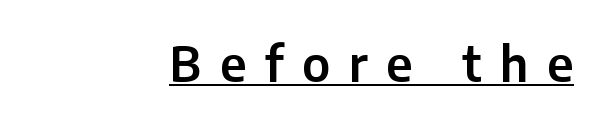
{"serif": "no", "italic": "no", "width": "normal", "stroke_contrast": "low", "x_height": "medium", "monospaced": "no", "underline": "yes", "align": "right", "letter_spacing": "wide", "letter_spacing_em": 0.39, "glyph_px": 48}
